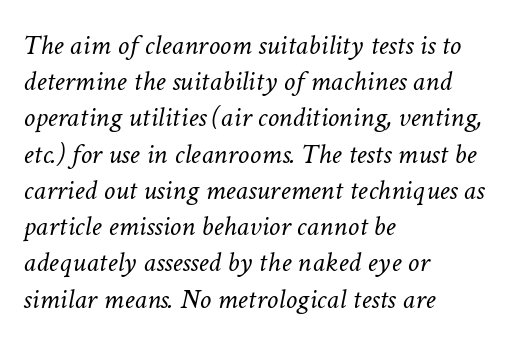
Q: Is the text bold? A: No.
Q: Is the text italic (slanted)? A: Yes, it leans right by about 11 degrees.
Q: Is the text underlined? A: No.
Q: How is the paragraph aligned? A: Left-aligned.
Q: Is the spacing between letters normal or unusually wide? A: Normal.
Q: Is the spacing between lines tight, normal or loose? A: Normal.
Q: Width (condensed, normal, or wide)? A: Normal.
Q: Stroke contrast? A: Low.
Q: x-height? A: Medium.
Q: Monospaced? A: No.
